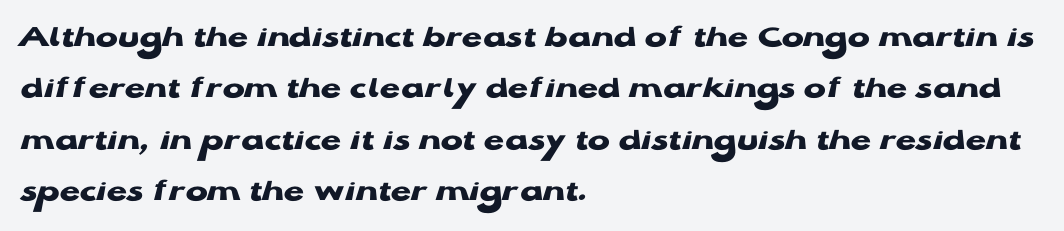
Underlining? Definitely not there. One-word summary of the alignment: left. Each glyph is drawn with heavy, bold strokes. Notice how the stems are strictly vertical — no italics here. These lines are rendered in a variable-pitch font. A sans-serif font was chosen for this passage.
